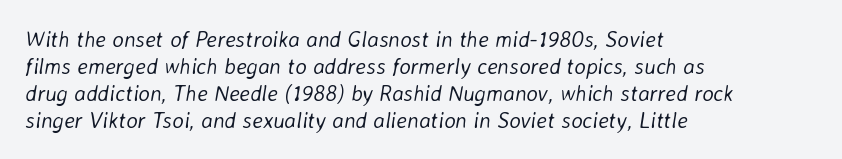
Q: Is the text bold? A: No.
Q: Is the text italic (slanted)? A: Yes, it leans right by about 8 degrees.
Q: Is the text underlined? A: No.
Q: How is the paragraph aligned? A: Left-aligned.
Q: Is the spacing between letters normal or unusually wide? A: Normal.
